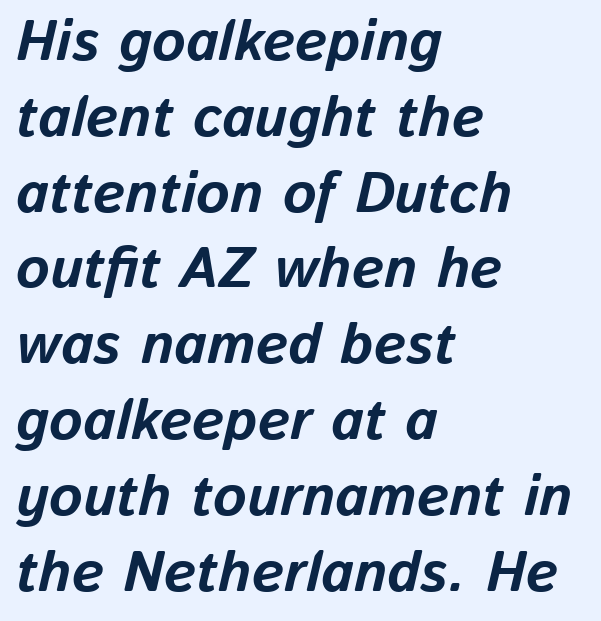
{"italic": "yes", "lean": "right", "slant_degrees": 13, "bold": "yes", "weight": "bold", "width": "normal", "stroke_contrast": "low", "x_height": "medium", "monospaced": "no", "underline": "no", "align": "left", "line_spacing": "normal", "line_spacing_ratio": 1.33, "letter_spacing": "normal", "letter_spacing_em": 0.0, "glyph_px": 57}
